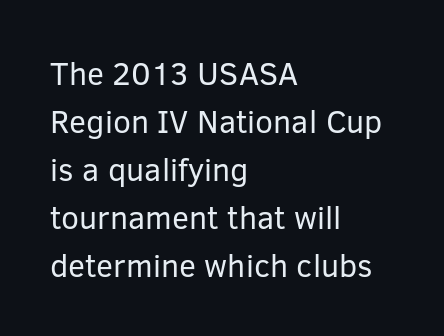
Each letter keeps its own natural width here, so spacing adapts to shape. Italic? Not at all — the glyphs are vertical. Regular leading. No extra ink here — the face is not bold. The compositor pushed each line to the left boundary.
